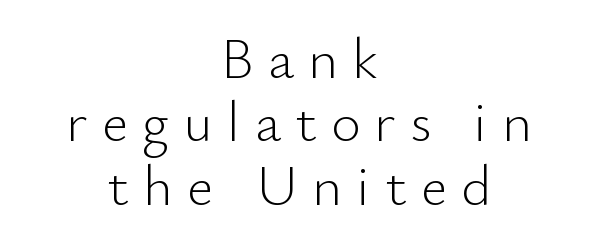
Q: Is the text bold? A: No.
Q: Is the text italic (slanted)? A: No, it is upright.
Q: Is the typeface a serif or a sans-serif typeface? A: Sans-serif.
Q: Is the text underlined? A: No.
Q: How is the paragraph aligned? A: Centered.
Q: Is the spacing between letters normal or unusually wide? A: Unusually wide.
Q: Is the spacing between lines tight, normal or loose? A: Tight.
Q: Width (condensed, normal, or wide)? A: Normal.
Q: Stroke contrast? A: Low.
Q: x-height? A: Small.
Q: Monospaced? A: No.
